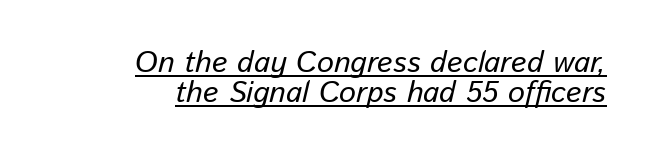
Q: Is the text bold? A: No.
Q: Is the text italic (slanted)? A: Yes, it leans right by about 13 degrees.
Q: Is the text underlined? A: Yes.
Q: How is the paragraph aligned? A: Right-aligned.
Q: Is the spacing between letters normal or unusually wide? A: Normal.
Q: Is the spacing between lines tight, normal or loose? A: Tight.
Q: Width (condensed, normal, or wide)? A: Normal.
Q: Stroke contrast? A: Low.
Q: x-height? A: Medium.
Q: Monospaced? A: No.
